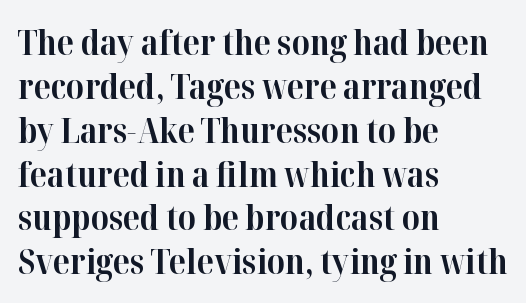
Q: Is the text bold? A: Yes.
Q: Is the text italic (slanted)? A: No, it is upright.
Q: Is the typeface a serif or a sans-serif typeface? A: Serif.
Q: Is the text underlined? A: No.
Q: How is the paragraph aligned? A: Left-aligned.
Q: Is the spacing between letters normal or unusually wide? A: Normal.
Q: Is the spacing between lines tight, normal or loose? A: Normal.
Q: Width (condensed, normal, or wide)? A: Normal.
Q: Stroke contrast? A: High.
Q: x-height? A: Medium.
Q: Monospaced? A: No.
